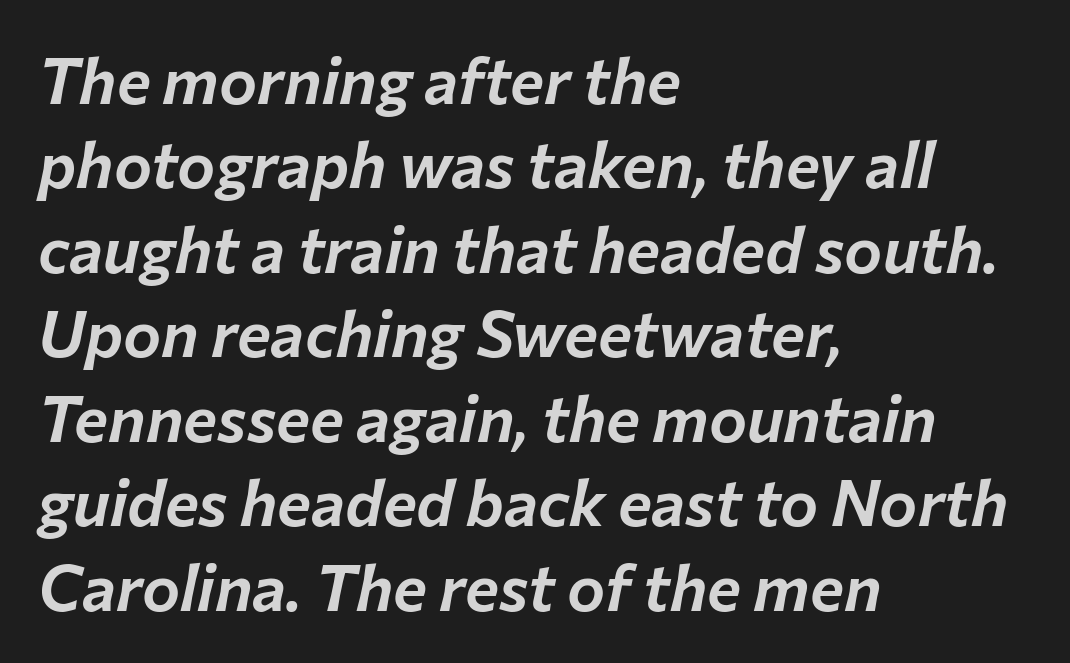
Character widths vary here, with narrow letters taking less room than wide ones. The block of text has a typical density, with ordinary space between rows. The lettering tilts uniformly, giving the passage an italic look. Reading down the block, your eye returns to a fixed left position each line. Words appear dense and cohesive because spacing is normal. The string is rendered with underlining switched off.
